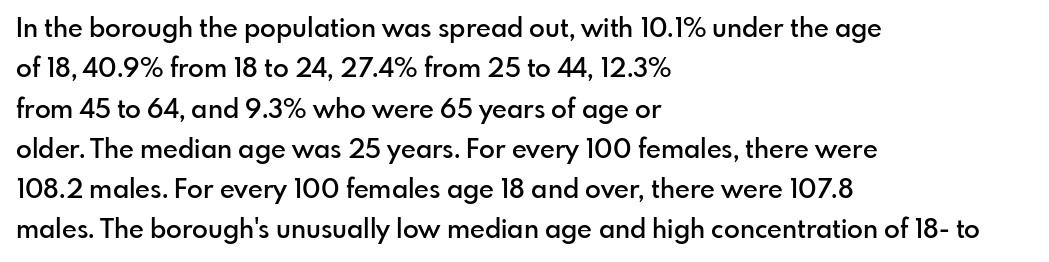
The image shows 26 px text type, upright; set left-aligned, normal line spacing (1.55x), normal letter spacing, not underlined.
